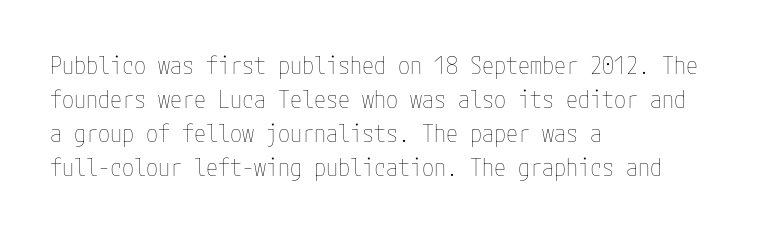
Q: Is the text bold? A: No.
Q: Is the text italic (slanted)? A: No, it is upright.
Q: Is the text underlined? A: No.
Q: How is the paragraph aligned? A: Left-aligned.
Q: Is the spacing between letters normal or unusually wide? A: Normal.
Q: Is the spacing between lines tight, normal or loose? A: Normal.
